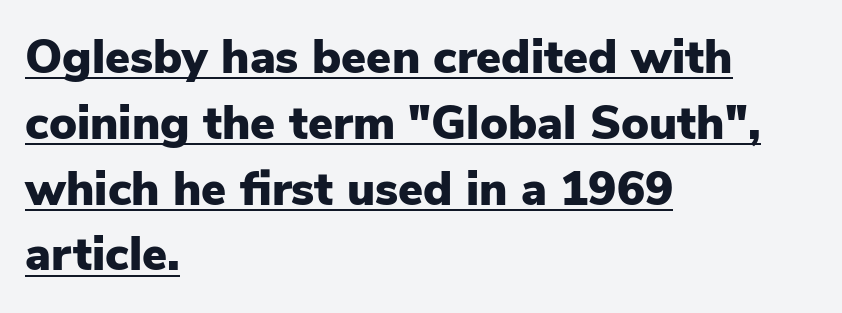
Each new line begins a customary step beneath the previous one. This sample carries an underscore along the baseline area. These lines are rendered in a variable-pitch font. Tracking value appears to be zero — textbook default spacing. This is sans-serif lettering, the kind often seen on screens and signage.
